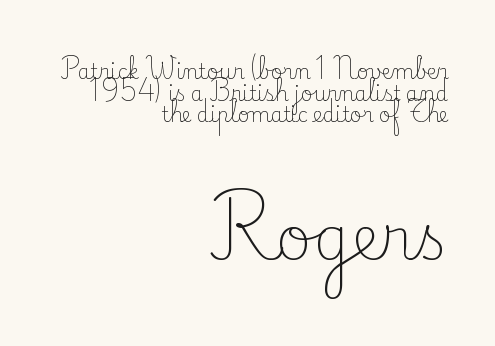
Q: Is the text bold? A: No.
Q: Is the text italic (slanted)? A: No, it is upright.
Q: Is the typeface a serif or a sans-serif typeface? A: Serif.
Q: Is the text underlined? A: No.
Q: How is the paragraph aligned? A: Right-aligned.
Q: Is the spacing between letters normal or unusually wide? A: Normal.
Q: Is the spacing between lines tight, normal or loose? A: Tight.
Q: Which block of text is set in a larger size, the first (top) or the second (bottom)? A: The second (bottom) one.
Q: Width (condensed, normal, or wide)? A: Normal.
Q: Stroke contrast? A: Low.
Q: x-height? A: Small.
Q: Monospaced? A: No.
